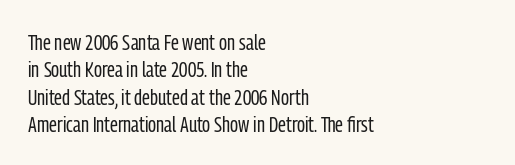
{"italic": "no", "bold": "no", "underline": "no", "align": "left", "line_spacing_ratio": 1.24, "letter_spacing": "normal", "letter_spacing_em": 0.0, "glyph_px": 22}
